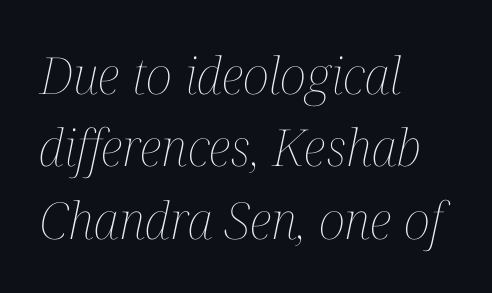
In CSS terms this would be text-align: left. Proportional: the letters do not fall into vertical columns. The space directly below the letters is spotless. The cut favours lightness, reaching ordinary text weight at its darkest.
